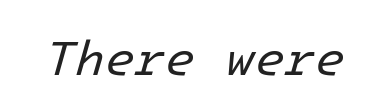
Q: Is the text bold? A: No.
Q: Is the text italic (slanted)? A: Yes, it leans right by about 16 degrees.
Q: Is the text underlined? A: No.
Q: Is the spacing between letters normal or unusually wide? A: Normal.
Q: Width (condensed, normal, or wide)? A: Normal.
Q: Stroke contrast? A: Low.
Q: x-height? A: Medium.
